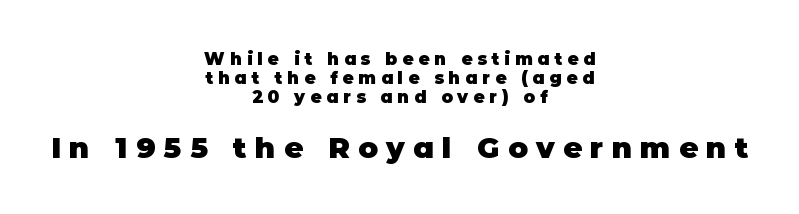
Q: Is the text bold? A: Yes.
Q: Is the text italic (slanted)? A: No, it is upright.
Q: Is the typeface a serif or a sans-serif typeface? A: Sans-serif.
Q: Is the text underlined? A: No.
Q: How is the paragraph aligned? A: Centered.
Q: Is the spacing between letters normal or unusually wide? A: Unusually wide.
Q: Is the spacing between lines tight, normal or loose? A: Tight.
Q: Which block of text is set in a larger size, the first (top) or the second (bottom)? A: The second (bottom) one.
Q: Width (condensed, normal, or wide)? A: Normal.
Q: Stroke contrast? A: Low.
Q: x-height? A: Large.
Q: Monospaced? A: No.
